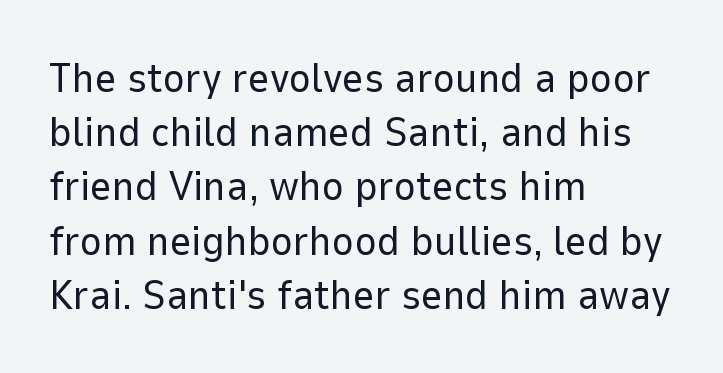
The strokes carry an ordinary text weight at most. Descenders hang freely into open space. Where is the straight margin? On the left. Each letter keeps its own natural width here, so spacing adapts to shape. Is the letter spacing exaggerated? No — it looks like the ordinary default. How would I describe the line gaps? Plain and ordinary.
